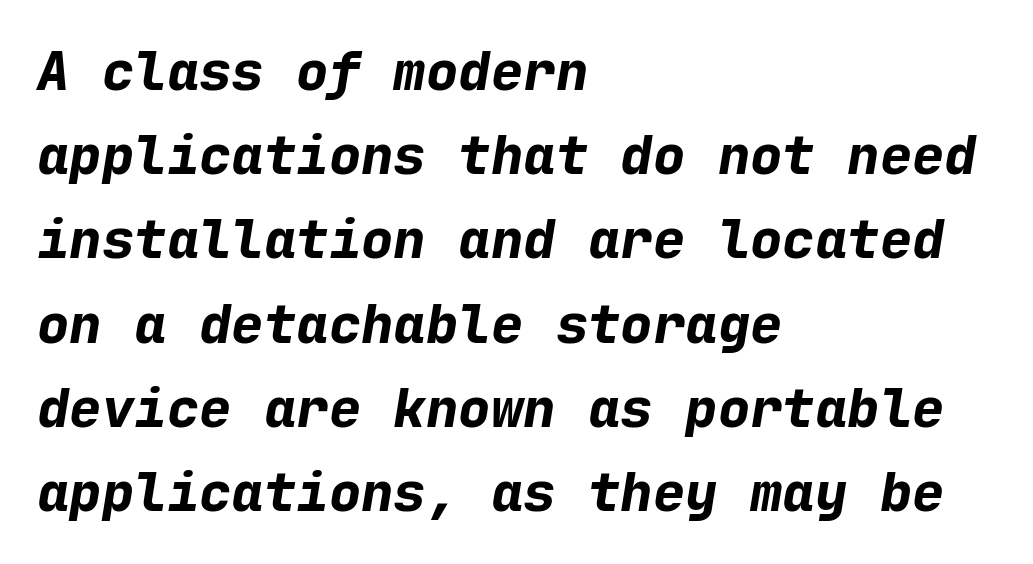
{"italic": "yes", "lean": "right", "slant_degrees": 9, "bold": "yes", "weight": "bold", "width": "normal", "stroke_contrast": "low", "x_height": "medium", "monospaced": "yes", "underline": "no", "align": "left", "line_spacing": "normal", "line_spacing_ratio": 1.56, "letter_spacing": "normal", "letter_spacing_em": 0.0, "glyph_px": 54}
